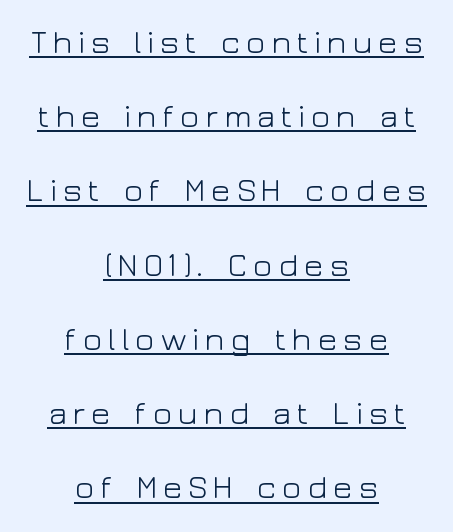
The image shows 33 px light, wide sans-serif type, upright; set centered, loose line spacing (2.25x), underlined; low stroke contrast and a medium x-height.
